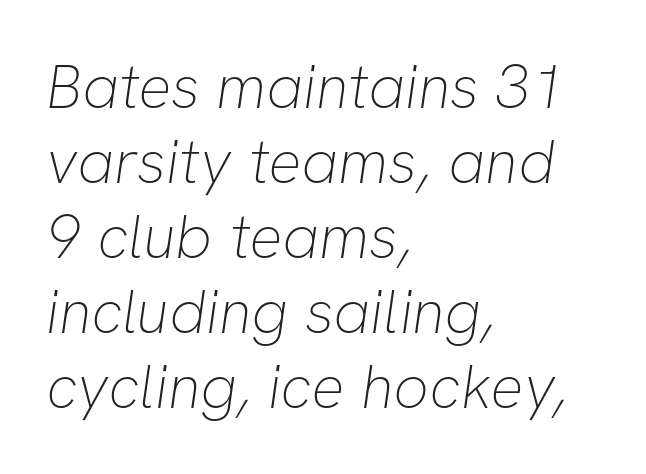
{"serif": "no", "bold": "no", "weight": "thin", "width": "normal", "stroke_contrast": "low", "x_height": "medium", "monospaced": "no", "underline": "no", "align": "left", "line_spacing_ratio": 1.21, "letter_spacing": "normal", "letter_spacing_em": 0.0, "glyph_px": 62}
